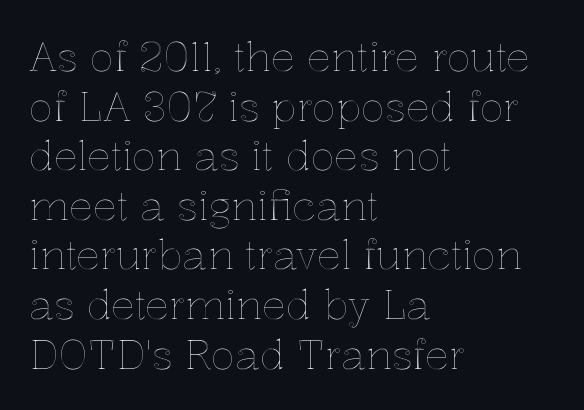
Only glyphs here, with clear space below each row. These lines are set flush left with a ragged right edge. Is this a fixed-width face? No — the glyphs have proportional, varying widths. Letter spacing: default. Style check: upright.
